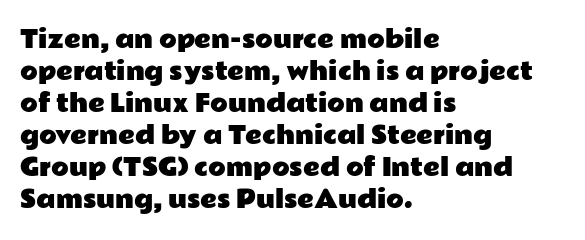
The image shows 23 px text type, upright; set left-aligned, normal line spacing (1.39x), normal letter spacing, not underlined.
